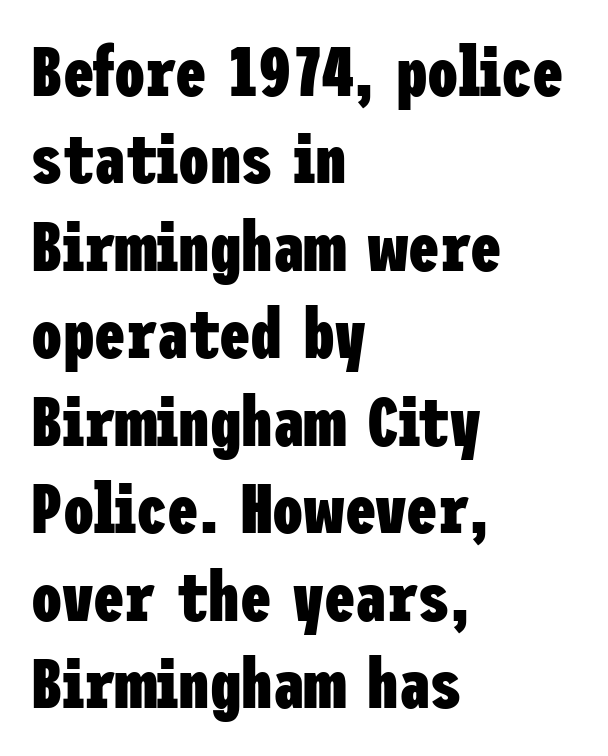
The image shows 70 px heavy, condensed sans-serif type, upright; set left-aligned, normal line spacing (1.25x), normal letter spacing, not underlined; low stroke contrast and a medium x-height.
